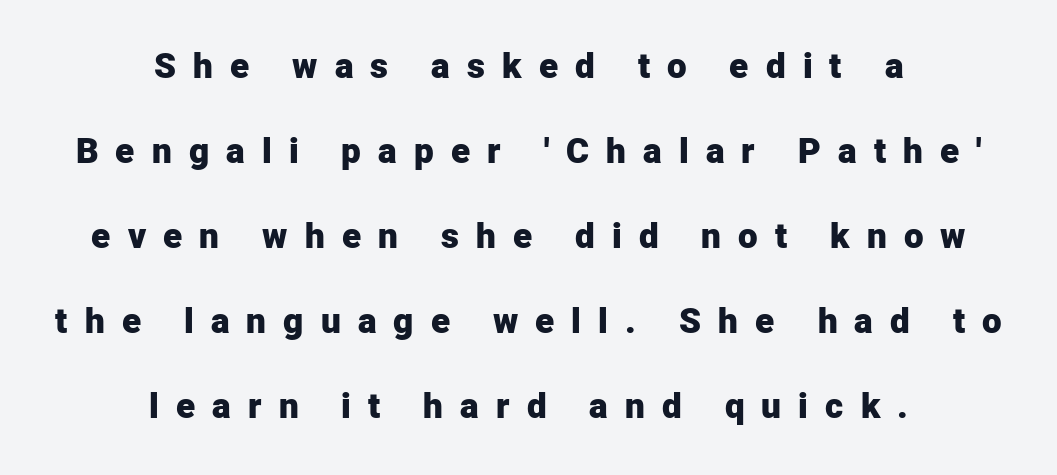
{"serif": "no", "italic": "no", "bold": "yes", "weight": "heavy", "width": "normal", "stroke_contrast": "low", "x_height": "medium", "monospaced": "no", "underline": "no", "align": "center", "line_spacing": "loose", "line_spacing_ratio": 2.43, "letter_spacing": "wide", "letter_spacing_em": 0.49, "glyph_px": 35}
